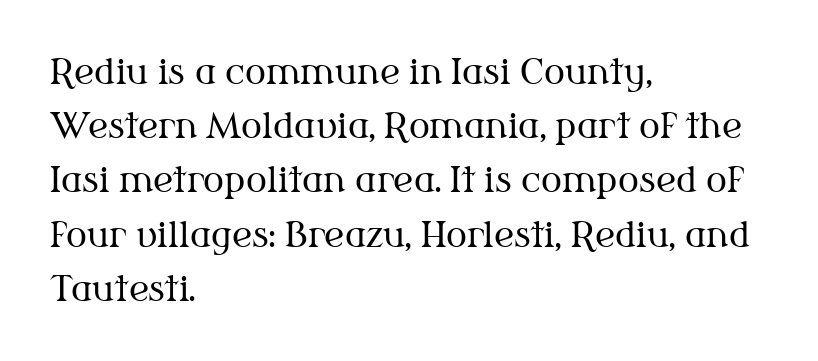
{"serif": "yes", "italic": "no", "bold": "no", "weight": "regular", "width": "normal", "stroke_contrast": "medium", "x_height": "medium", "monospaced": "no", "underline": "no", "align": "left", "line_spacing": "normal", "line_spacing_ratio": 1.55, "letter_spacing": "normal", "letter_spacing_em": 0.0, "glyph_px": 35}
